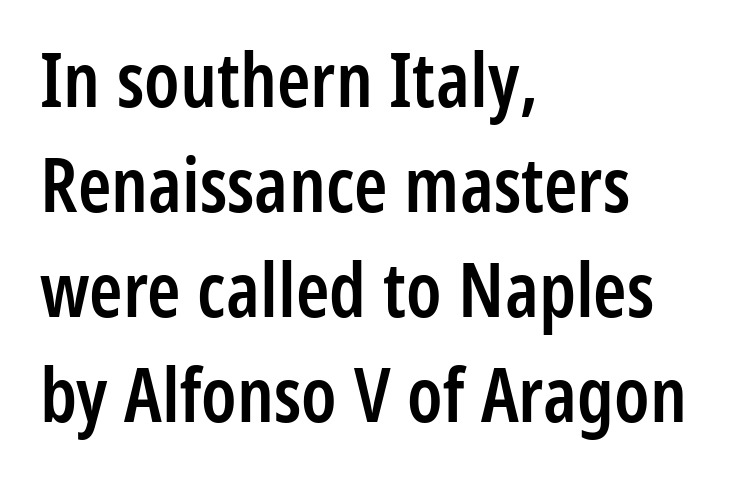
Q: Is the text bold? A: Semi-bold.
Q: Is the text italic (slanted)? A: No, it is upright.
Q: Is the typeface a serif or a sans-serif typeface? A: Sans-serif.
Q: Is the text underlined? A: No.
Q: How is the paragraph aligned? A: Left-aligned.
Q: Is the spacing between letters normal or unusually wide? A: Normal.
Q: Is the spacing between lines tight, normal or loose? A: Normal.
Q: Width (condensed, normal, or wide)? A: Condensed.
Q: Stroke contrast? A: Low.
Q: x-height? A: Medium.
Q: Monospaced? A: No.
